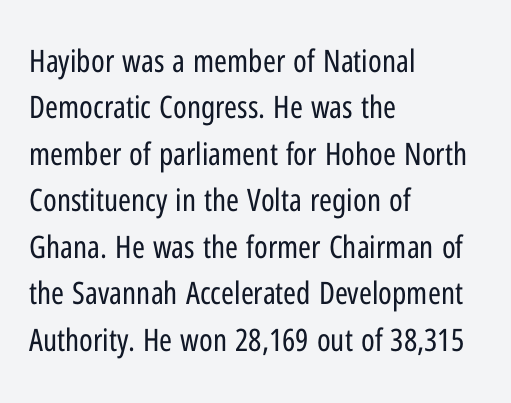
{"serif": "no", "italic": "no", "bold": "no", "weight": "regular", "width": "condensed", "stroke_contrast": "low", "x_height": "medium", "monospaced": "no", "underline": "no", "align": "left", "line_spacing": "normal", "line_spacing_ratio": 1.5, "letter_spacing": "normal", "letter_spacing_em": 0.0, "glyph_px": 31}
